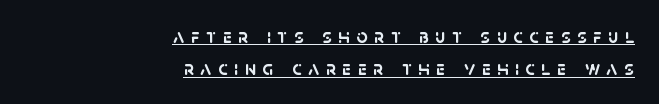
{"bold": "yes", "underline": "yes", "align": "right", "line_spacing": "normal", "line_spacing_ratio": 1.61, "letter_spacing": "wide", "letter_spacing_em": 0.33, "glyph_px": 20}
